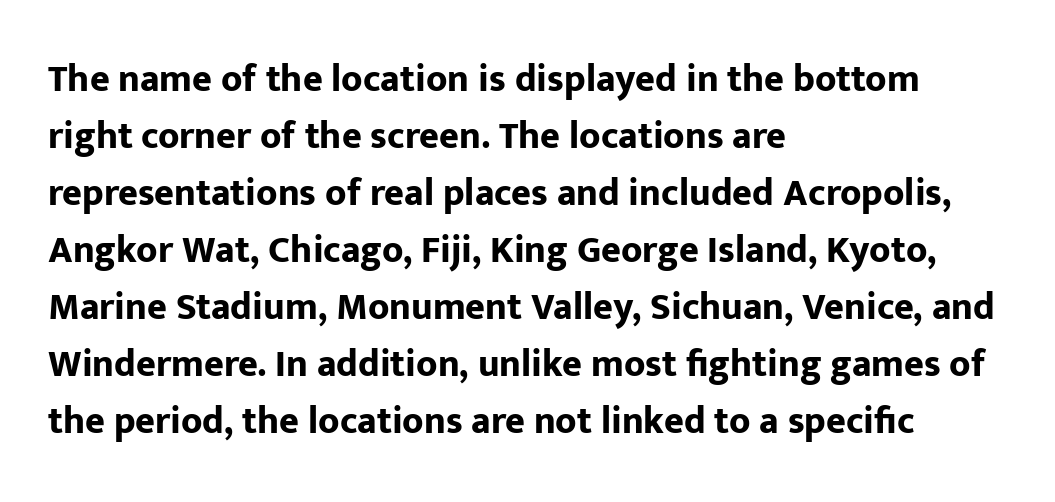
This sample is left-justified, so line endings fall wherever the words run out. Heft: maximum for text — a bold. The rendering uses natural spacing where letterforms have individual widths. Tracking here is standard; glyphs follow each other at the usual distance.
